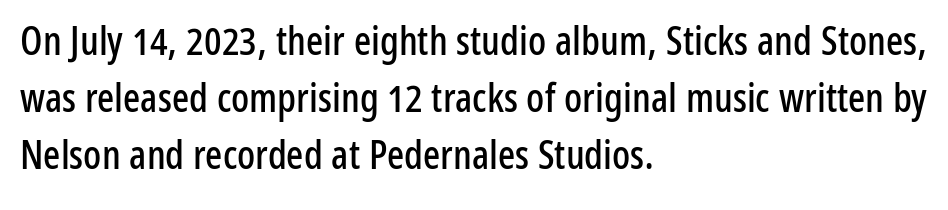
The space directly below the letters is spotless. Here the glyphs are tracked normally, forming tight word shapes. Casual observation: everything's shoved over to the left. Varying glyph widths throughout — classic text-font behaviour.
